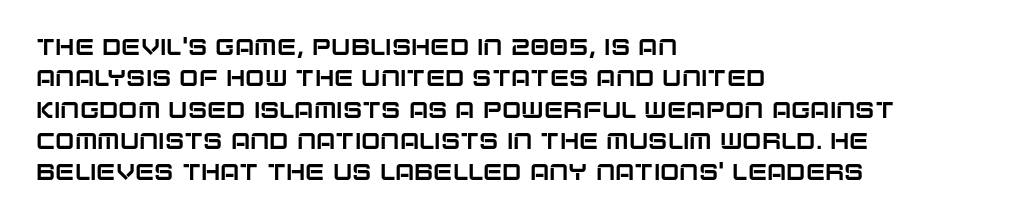
{"italic": "no", "underline": "no", "align": "left", "line_spacing": "normal", "line_spacing_ratio": 1.36, "letter_spacing": "normal", "letter_spacing_em": 0.0, "glyph_px": 23}
